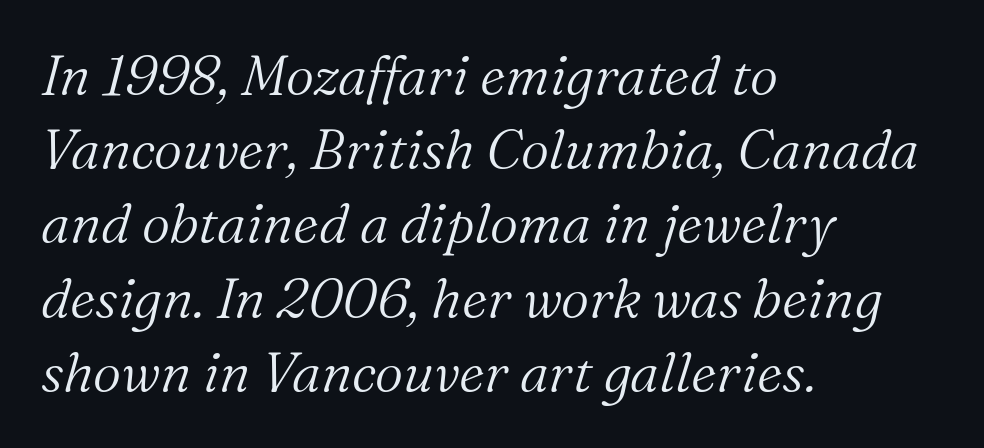
Letter spacing: default. The lettering tilts uniformly, giving the passage an italic look. The lines in this sample share a left origin and differ only in where they stop. Stroke thickness stays within the range of a standard reading face or lighter.
